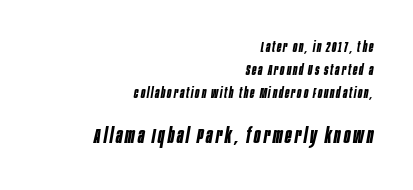
Has an underline been added? It has not. The block sitting lower on the canvas is the one with enlarged characters. Vertical spacing — default. Short and long lines alike share a common ending point at right.
